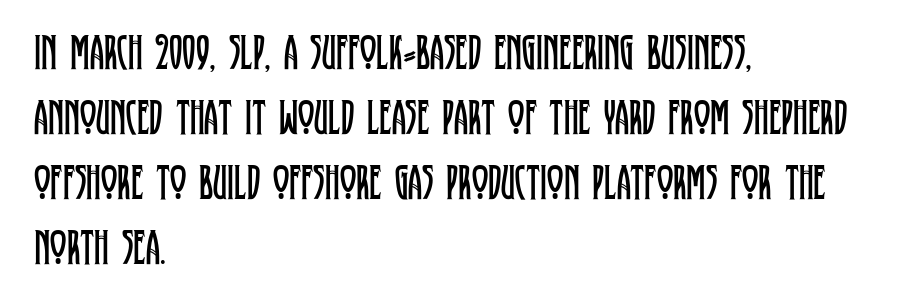
The image shows 50 px regular-weight, condensed serif type, upright; set left-aligned, normal line spacing (1.3x), normal letter spacing, not underlined; low stroke contrast and a large x-height.
